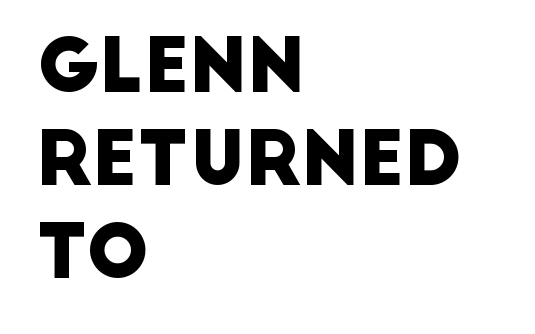
Q: Is the typeface a serif or a sans-serif typeface? A: Sans-serif.
Q: Is the text underlined? A: No.
Q: How is the paragraph aligned? A: Left-aligned.
Q: Is the spacing between letters normal or unusually wide? A: Normal.
Q: Is the spacing between lines tight, normal or loose? A: Normal.
Q: Width (condensed, normal, or wide)? A: Normal.
Q: Stroke contrast? A: Low.
Q: x-height? A: Large.
Q: Monospaced? A: No.
